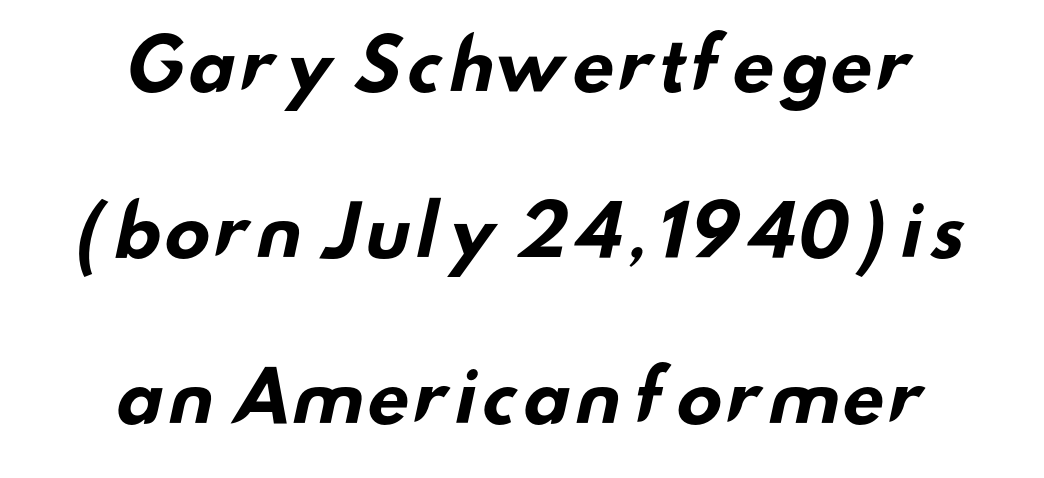
{"serif": "no", "bold": "yes", "weight": "bold", "width": "wide", "stroke_contrast": "low", "x_height": "small", "monospaced": "no", "underline": "no", "align": "center", "line_spacing": "loose", "line_spacing_ratio": 2.37, "letter_spacing": "normal", "letter_spacing_em": 0.0, "glyph_px": 70}
